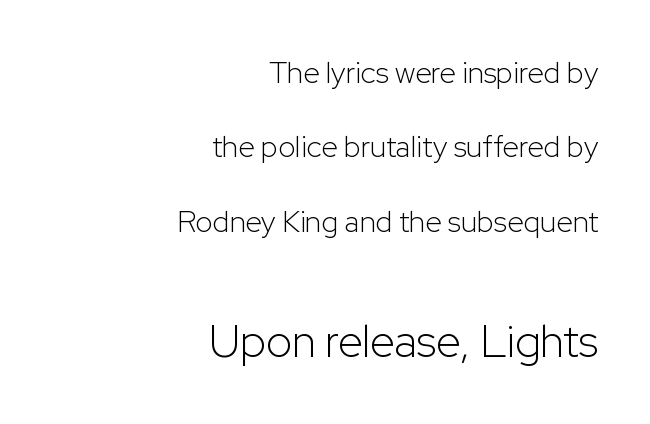
Are there feet on the stems? There aren't — it's a sans. Characters follow at the spacing the type designer built in. Does the bottom block carry the larger type? Yes, it does. The rendering uses a large line-height, opening up the rows. Looks like regular typesetting: each glyph gets only the width it needs. Each line ends at the same right margin while the left side varies.
